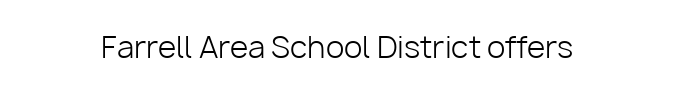
Q: Is the text bold? A: No.
Q: Is the text italic (slanted)? A: No, it is upright.
Q: Is the typeface a serif or a sans-serif typeface? A: Sans-serif.
Q: Is the text underlined? A: No.
Q: Is the spacing between letters normal or unusually wide? A: Normal.
Q: Width (condensed, normal, or wide)? A: Normal.
Q: Stroke contrast? A: Low.
Q: x-height? A: Medium.
Q: Monospaced? A: No.
